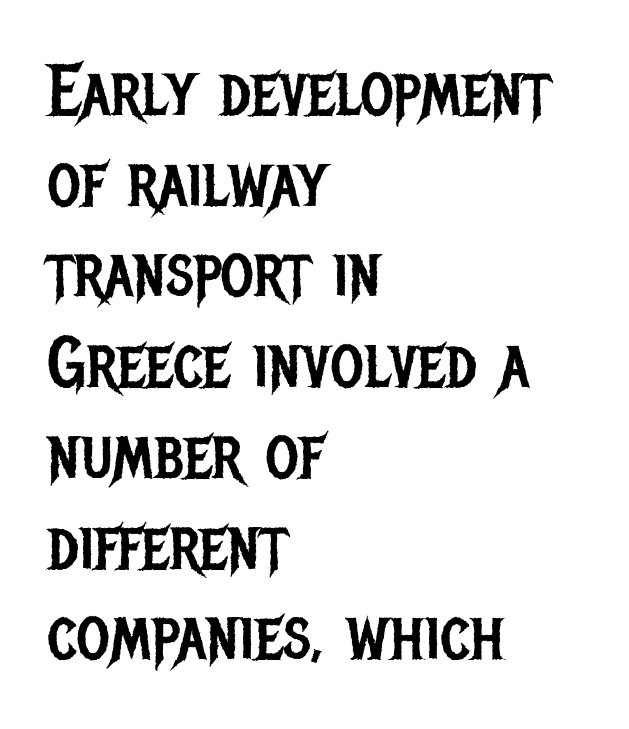
The image shows 72 px regular-weight, condensed sans-serif type, upright; set left-aligned, normal line spacing (1.26x), normal letter spacing, not underlined; low stroke contrast and a large x-height.
